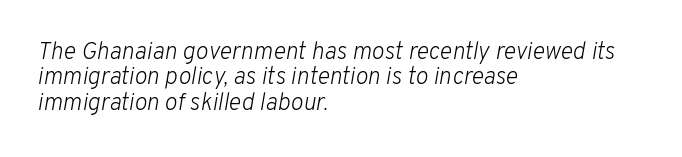
No letter is thick-stroked: the sample isn't bold. Is there much room between lines? No — they nearly touch. It's the slanting kind of type. The paragraph shown leans on its left margin. Default kerning and tracking; the words read as compact shapes. Each row of text sits above clean, open space.
